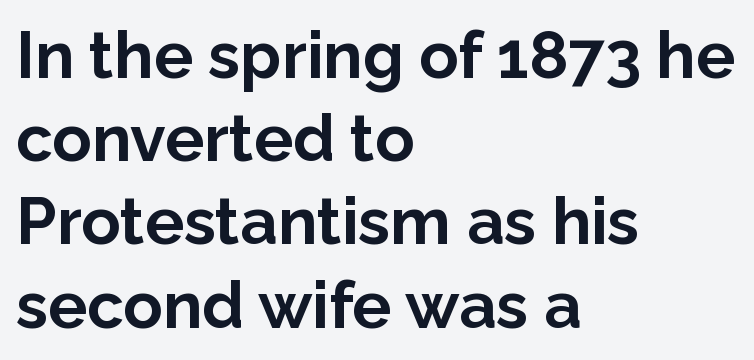
Q: Is the text bold? A: Yes.
Q: Is the text italic (slanted)? A: No, it is upright.
Q: Is the typeface a serif or a sans-serif typeface? A: Sans-serif.
Q: Is the text underlined? A: No.
Q: How is the paragraph aligned? A: Left-aligned.
Q: Is the spacing between letters normal or unusually wide? A: Normal.
Q: Is the spacing between lines tight, normal or loose? A: Normal.
Q: Width (condensed, normal, or wide)? A: Normal.
Q: Stroke contrast? A: Low.
Q: x-height? A: Medium.
Q: Monospaced? A: No.
